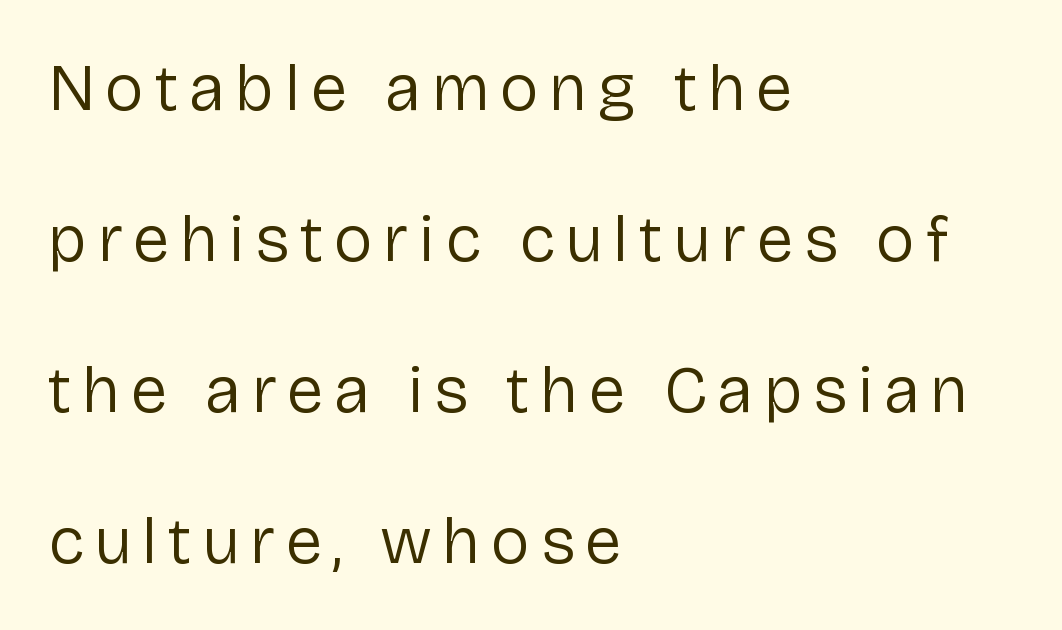
{"serif": "no", "italic": "no", "bold": "no", "weight": "regular", "width": "normal", "stroke_contrast": "low", "x_height": "medium", "monospaced": "no", "underline": "no", "align": "left", "line_spacing": "loose", "line_spacing_ratio": 2.29, "glyph_px": 66}
